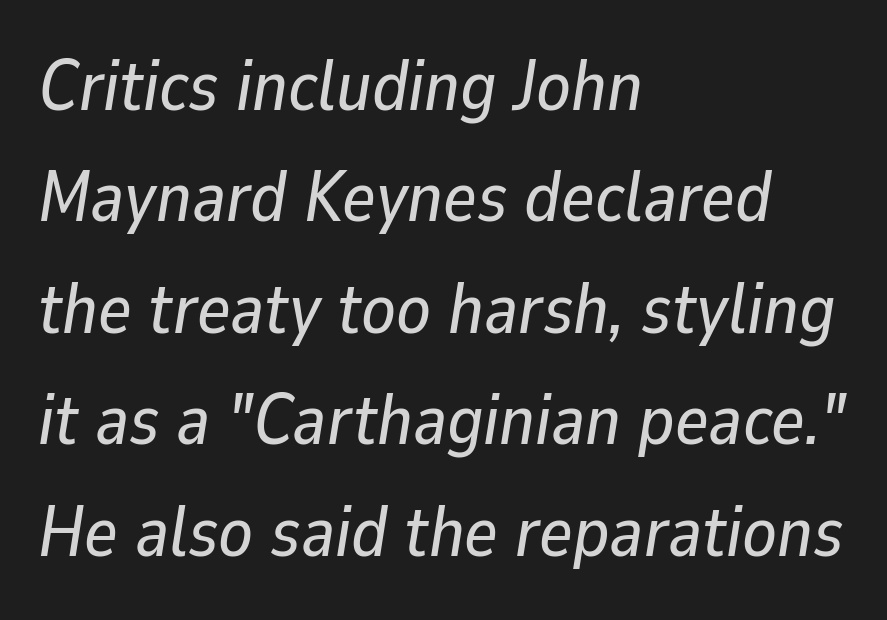
{"italic": "yes", "lean": "right", "slant_degrees": 9, "width": "normal", "stroke_contrast": "low", "x_height": "medium", "monospaced": "no", "underline": "no", "align": "left", "line_spacing": "normal", "line_spacing_ratio": 1.57, "letter_spacing": "normal", "letter_spacing_em": 0.0, "glyph_px": 71}
